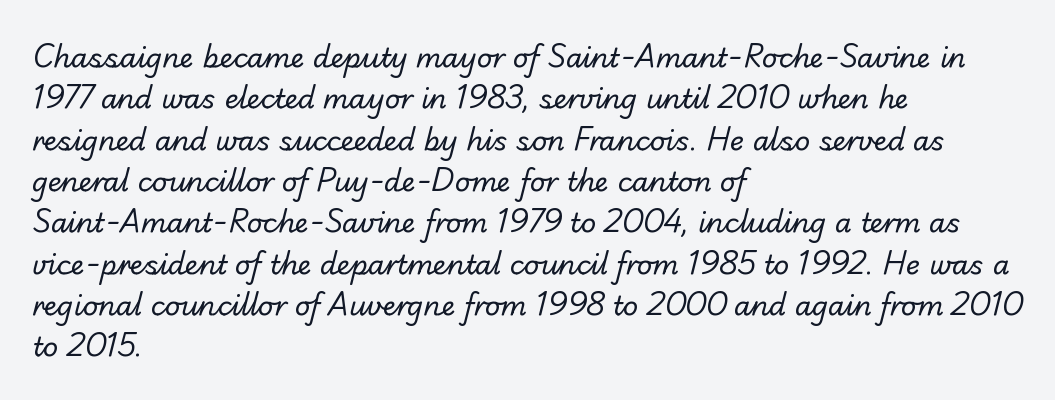
{"bold": "no", "underline": "no", "align": "left", "line_spacing": "normal", "line_spacing_ratio": 1.53, "letter_spacing": "normal", "letter_spacing_em": 0.0, "glyph_px": 27}
